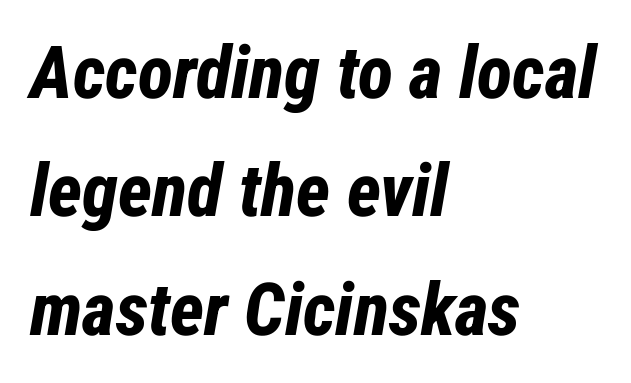
The image shows 73 px bold, condensed type, italic (leaning right); set left-aligned, normal line spacing (1.62x), normal letter spacing, not underlined; low stroke contrast and a medium x-height.
